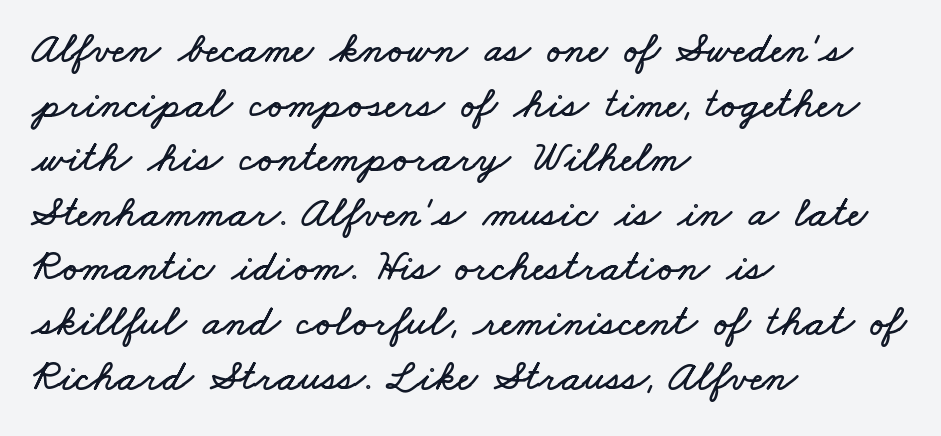
Q: Is the text underlined? A: No.
Q: How is the paragraph aligned? A: Left-aligned.
Q: Is the spacing between letters normal or unusually wide? A: Normal.
Q: Is the spacing between lines tight, normal or loose? A: Normal.
Q: Width (condensed, normal, or wide)? A: Wide.
Q: Stroke contrast? A: Low.
Q: x-height? A: Small.
Q: Monospaced? A: No.
